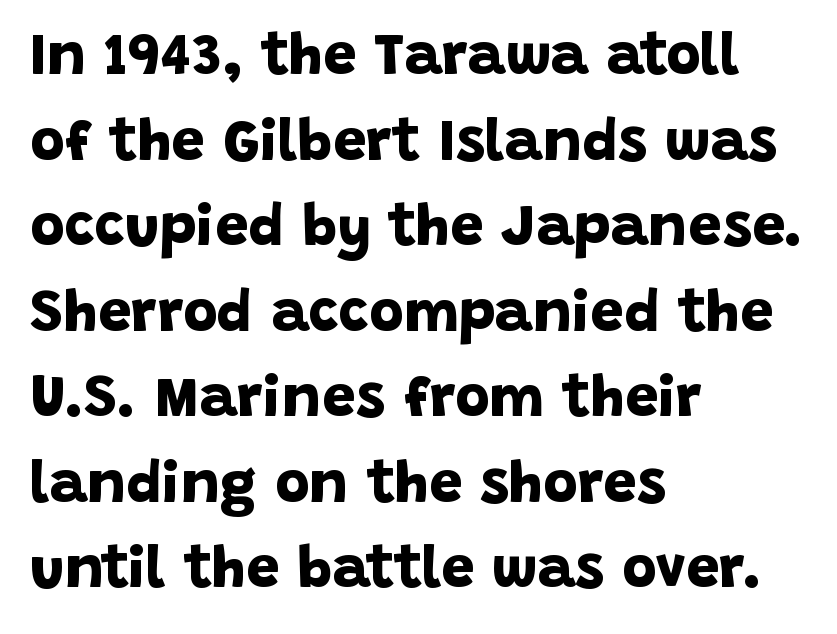
{"serif": "no", "bold": "yes", "weight": "bold", "width": "normal", "stroke_contrast": "low", "x_height": "large", "monospaced": "no", "underline": "no", "align": "left", "line_spacing": "normal", "line_spacing_ratio": 1.45, "letter_spacing": "normal", "letter_spacing_em": 0.0, "glyph_px": 59}
